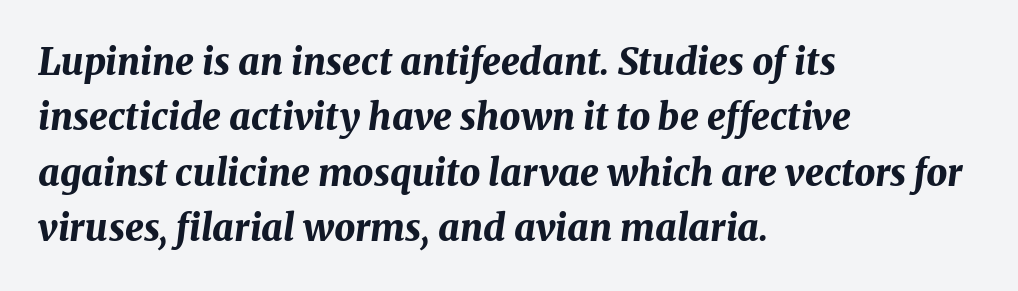
Clear beneath every line of the passage. A student would call this left alignment; a typographer would say flush left, rag right. Looks like regular typesetting: each glyph gets only the width it needs. The font's italic variant was chosen for this text. Tracking here is standard; glyphs follow each other at the usual distance.
